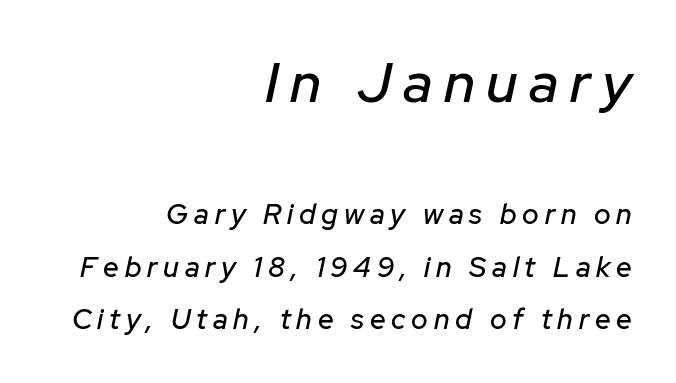
Q: Is the text italic (slanted)? A: Yes, it leans right by about 12 degrees.
Q: Is the text underlined? A: No.
Q: How is the paragraph aligned? A: Right-aligned.
Q: Is the spacing between letters normal or unusually wide? A: Unusually wide.
Q: Which block of text is set in a larger size, the first (top) or the second (bottom)? A: The first (top) one.
Q: Width (condensed, normal, or wide)? A: Normal.
Q: Stroke contrast? A: Low.
Q: x-height? A: Medium.
Q: Monospaced? A: No.
